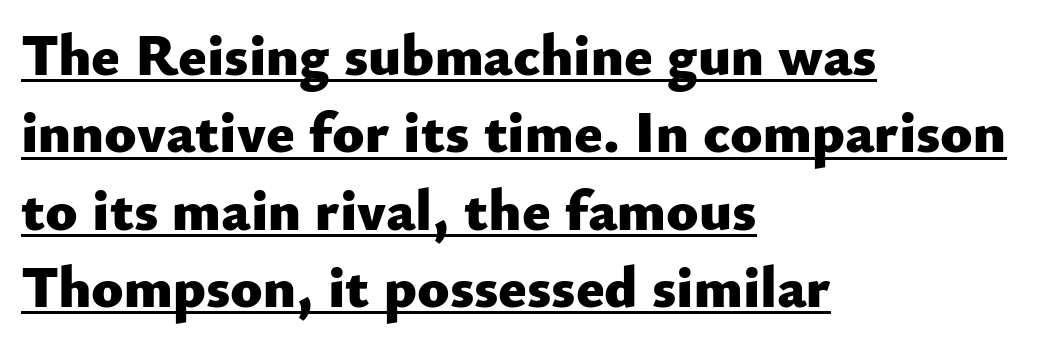
Note the varied advance widths — an 'i' is clearly narrower than an 'm'. Notice how descenders clear the ascenders below comfortably — that's standard leading. Compared with typical body copy, the letter spacing here is the same. Each line of the rendering has a horizontal stroke beneath the glyphs.
